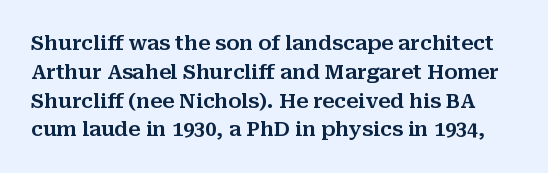
The image shows 20 px text type, upright; set normal line spacing (1.44x), normal letter spacing, not underlined.
